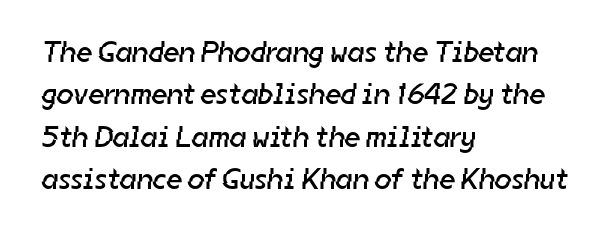
Q: Is the text bold? A: No.
Q: Is the typeface a serif or a sans-serif typeface? A: Sans-serif.
Q: Is the text underlined? A: No.
Q: How is the paragraph aligned? A: Left-aligned.
Q: Is the spacing between letters normal or unusually wide? A: Normal.
Q: Is the spacing between lines tight, normal or loose? A: Normal.
Q: Width (condensed, normal, or wide)? A: Normal.
Q: Stroke contrast? A: Low.
Q: x-height? A: Medium.
Q: Monospaced? A: No.
